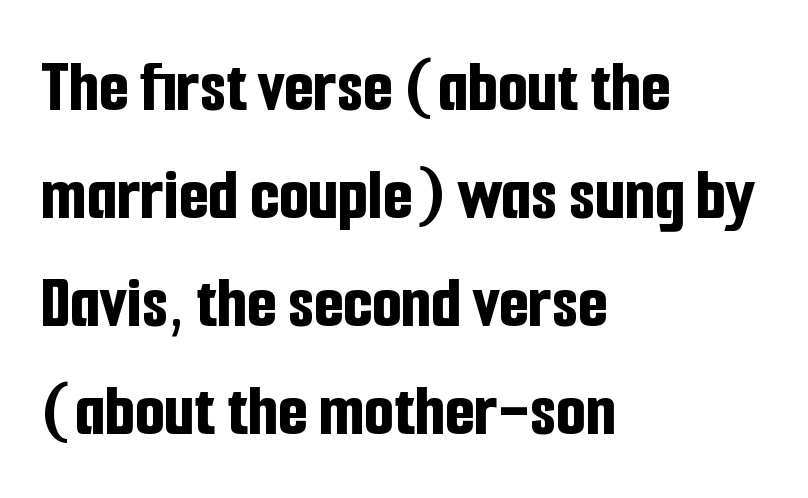
Q: Is the text bold? A: Yes.
Q: Is the text italic (slanted)? A: No, it is upright.
Q: Is the typeface a serif or a sans-serif typeface? A: Sans-serif.
Q: Is the text underlined? A: No.
Q: How is the paragraph aligned? A: Left-aligned.
Q: Is the spacing between letters normal or unusually wide? A: Normal.
Q: Is the spacing between lines tight, normal or loose? A: Normal.
Q: Width (condensed, normal, or wide)? A: Condensed.
Q: Stroke contrast? A: Low.
Q: x-height? A: Medium.
Q: Monospaced? A: No.
